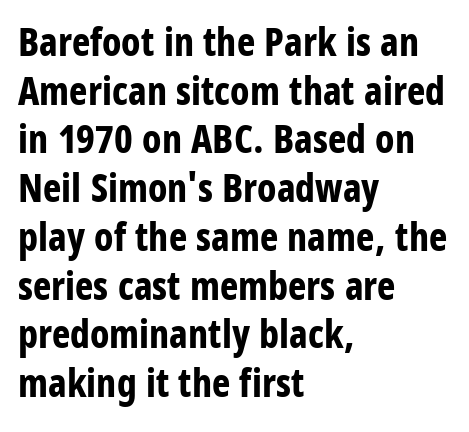
The tracking reads as untouched default to a designer's eye. In terms of leading, this rendering sits right in the middle. The setting favours the left margin, as ordinary paragraphs usually do. Is this a fixed-width face? No — the glyphs have proportional, varying widths. The gap between lines stays unmarked. This is the regular roman posture of the typeface.
